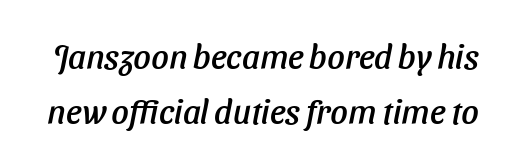
The foot of each line stays bare and open. Letter spacing: default. If you drew a line through each stem, it would be angled. Does the leading feel generous? No, just average. The letters advance in unequal steps, a hallmark of proportional type.
